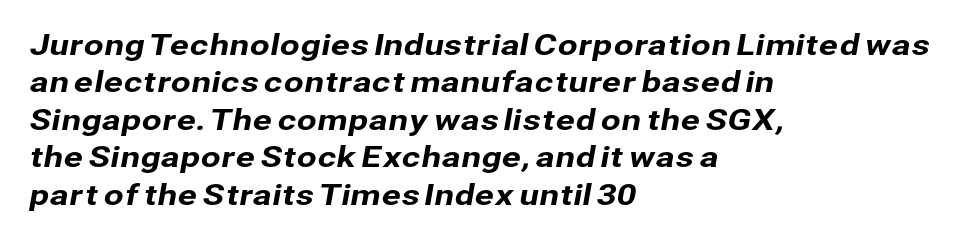
The face used here is proportionally spaced, like ordinary book or web type. Vertically, the passage feels balanced, rows spaced as you'd expect. Each word holds together tightly as a unit, with standard inter-letter gaps. The font family rendered here belongs to the sans-serif group.
